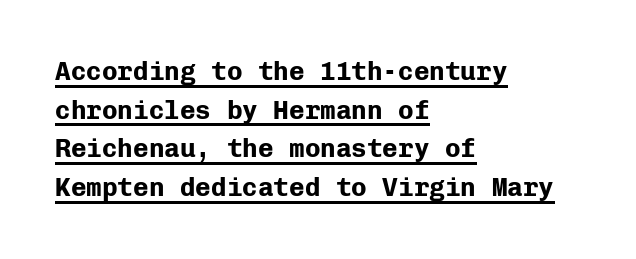
Each word holds together tightly as a unit, with standard inter-letter gaps. The specimen reads as upright at a glance. The strokes are fattened all the way to bold. Does the leading feel generous? No, just average. The lines are quadded left. Does a line run under the words? Yes, clearly.
